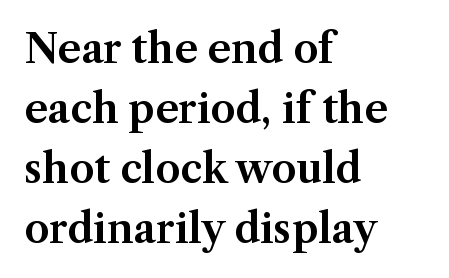
The image shows 40 px serif type, upright; set left-aligned, normal line spacing (1.5x), normal letter spacing, not underlined; medium stroke contrast and a medium x-height.
